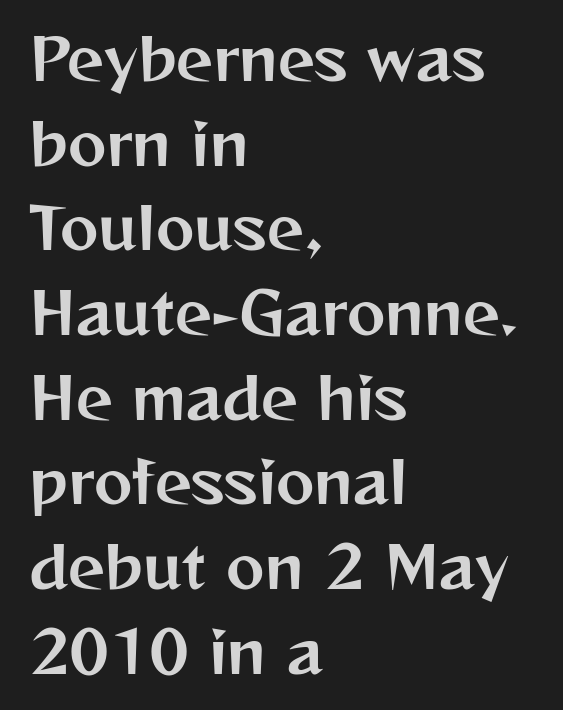
The image shows 58 px sans-serif type, upright; set left-aligned, normal line spacing (1.46x), normal letter spacing, not underlined; medium stroke contrast and a medium x-height.
